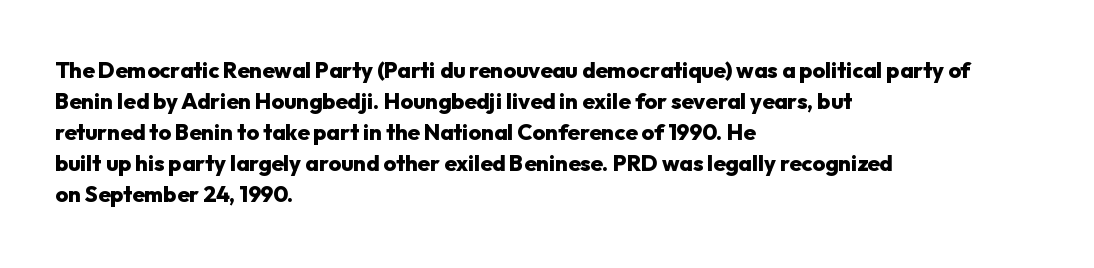
Q: Is the text bold? A: Yes.
Q: Is the text italic (slanted)? A: No, it is upright.
Q: Is the text underlined? A: No.
Q: How is the paragraph aligned? A: Left-aligned.
Q: Is the spacing between letters normal or unusually wide? A: Normal.
Q: Is the spacing between lines tight, normal or loose? A: Normal.
